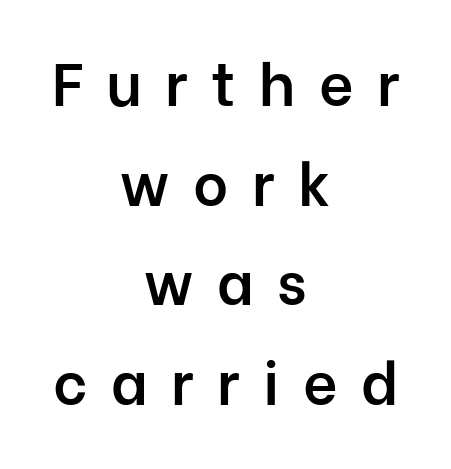
The image shows 60 px semibold sans-serif type, upright; set centered, normal line spacing (1.66x), unusually wide letter spacing (+0.39 em), not underlined; low stroke contrast and a medium x-height.
